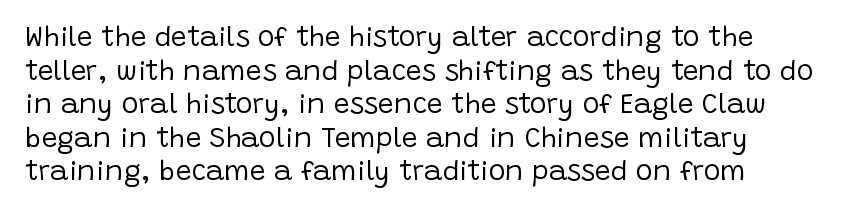
{"serif": "no", "italic": "no", "bold": "no", "weight": "regular", "width": "normal", "stroke_contrast": "low", "x_height": "large", "monospaced": "no", "underline": "no", "line_spacing_ratio": 1.2, "letter_spacing": "normal", "letter_spacing_em": 0.0, "glyph_px": 28}
